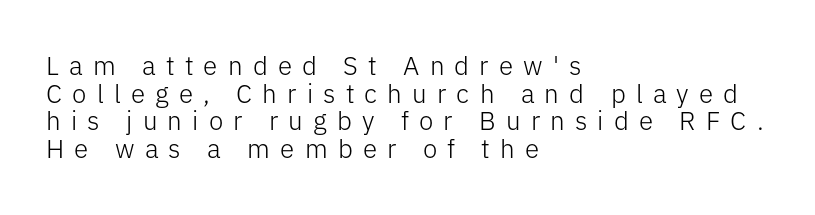
The image shows 26 px text type, upright; set left-aligned, tight line spacing (1.06x), unusually wide letter spacing (+0.39 em), not underlined.
